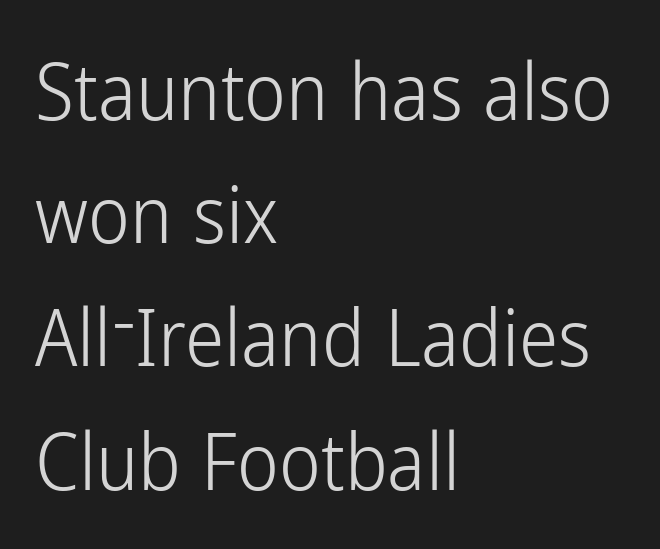
If you measured baseline to baseline, you'd find a middling distance. Characters follow at the spacing the type designer built in. Bold? No — there's no thickening of the strokes. This sample uses a sans-serif face. This sample has the flowing, uneven cadence of proportional lettering. Italic? Not at all — the glyphs are vertical.
